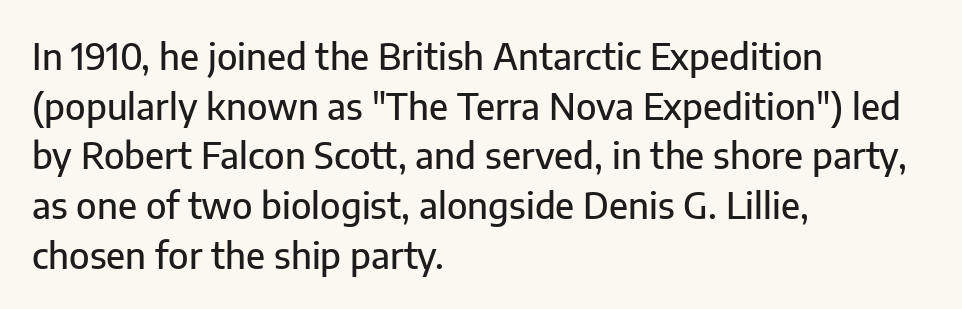
Font category for this specimen: sans-serif. What stands out about the letter spacing? Nothing — it is the standard amount. Proportional: the letters do not fall into vertical columns. The leading is moderate, giving the passage an even texture. The letters stand straight up with perfectly vertical stems.
